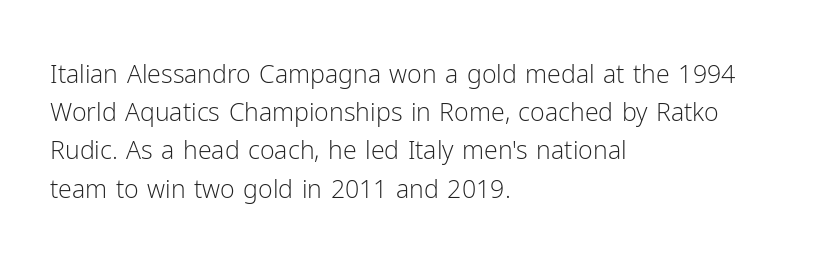
The glyphs are unaccompanied by any horizontal stroke below them. Posture: vertical. These lines keep a tight, regular rhythm from letter to letter. Interline gaps are of average width in this sample. The paragraph shown leans on its left margin.
